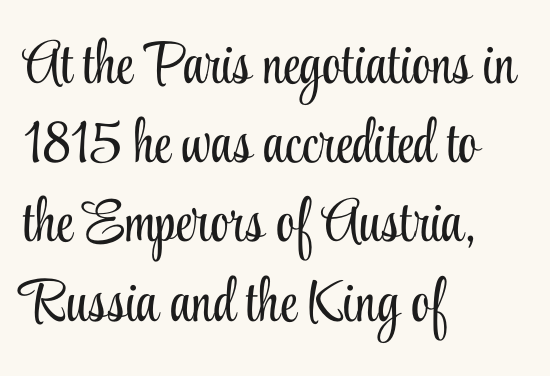
{"serif": "yes", "bold": "no", "weight": "light", "width": "condensed", "stroke_contrast": "low", "x_height": "small", "monospaced": "no", "underline": "no", "align": "left", "line_spacing": "normal", "line_spacing_ratio": 1.32, "letter_spacing": "normal", "letter_spacing_em": 0.0, "glyph_px": 60}
